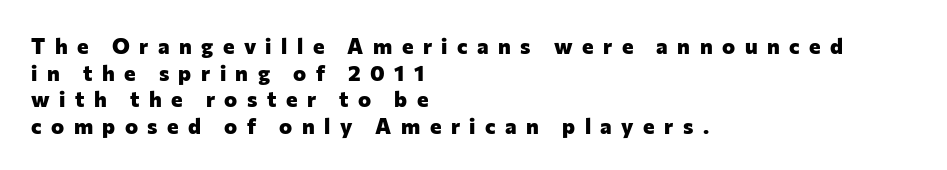
Q: Is the text bold? A: Yes.
Q: Is the text italic (slanted)? A: No, it is upright.
Q: Is the text underlined? A: No.
Q: How is the paragraph aligned? A: Left-aligned.
Q: Is the spacing between letters normal or unusually wide? A: Unusually wide.
